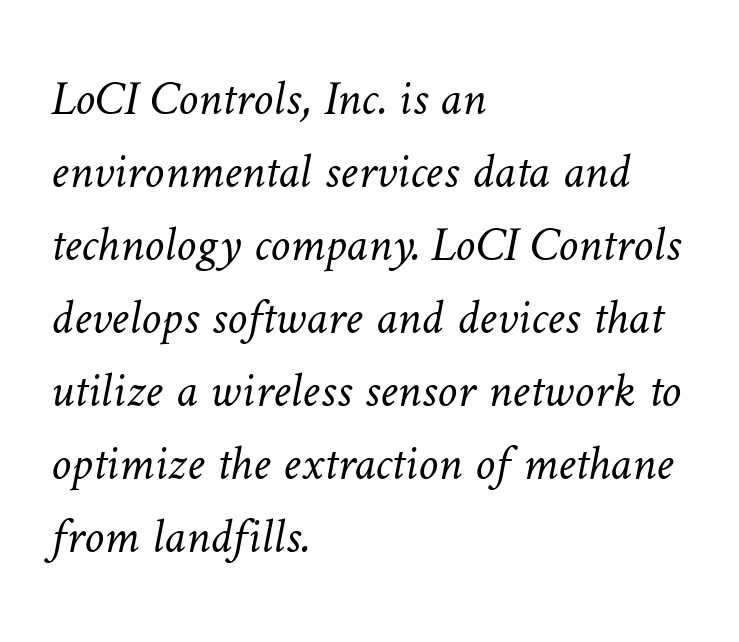
Q: Is the text bold? A: No.
Q: Is the text underlined? A: No.
Q: How is the paragraph aligned? A: Left-aligned.
Q: Is the spacing between letters normal or unusually wide? A: Normal.
Q: Is the spacing between lines tight, normal or loose? A: Normal.
Q: Width (condensed, normal, or wide)? A: Normal.
Q: Stroke contrast? A: Low.
Q: x-height? A: Medium.
Q: Monospaced? A: No.
